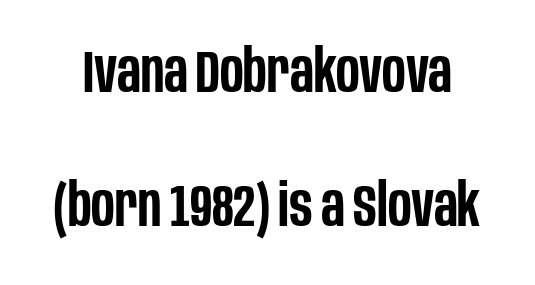
Note the varied advance widths — an 'i' is clearly narrower than an 'm'. This sample uses a sans-serif face. This is the in-between weight designers call semibold or demi. Does extra space separate the letters? No, they use regular spacing.
